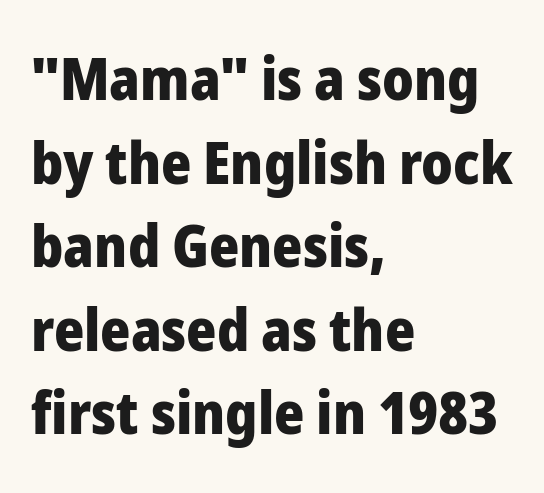
{"serif": "no", "italic": "no", "bold": "yes", "weight": "heavy", "width": "normal", "stroke_contrast": "low", "x_height": "medium", "monospaced": "no", "underline": "no", "align": "left", "line_spacing": "normal", "line_spacing_ratio": 1.44, "letter_spacing": "normal", "letter_spacing_em": 0.0, "glyph_px": 58}
